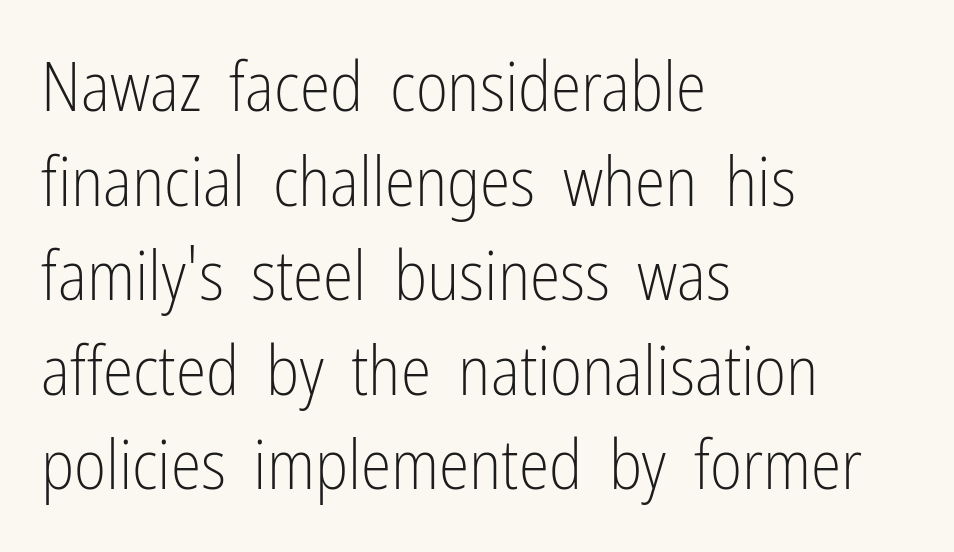
The image shows 69 px light, condensed sans-serif type, upright; set left-aligned, normal line spacing (1.37x), normal letter spacing, not underlined; low stroke contrast and a medium x-height.
